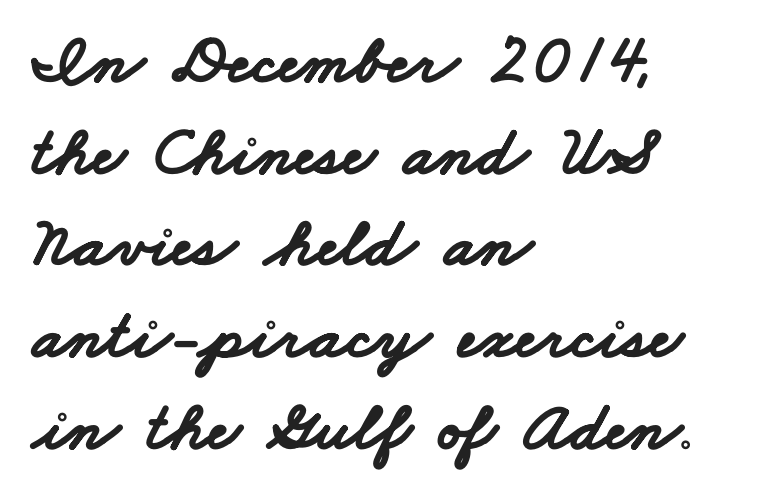
The image shows 70 px bold, wide sans-serif type; set left-aligned, normal line spacing (1.31x), normal letter spacing, not underlined; low stroke contrast and a small x-height.
